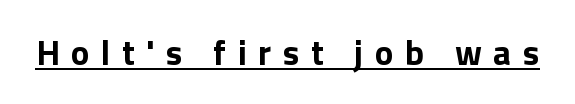
Style check: upright. Is this a sans? Yes — the strokes have no serifs. Proportional: the letters do not fall into vertical columns. Quick note: underline on.
